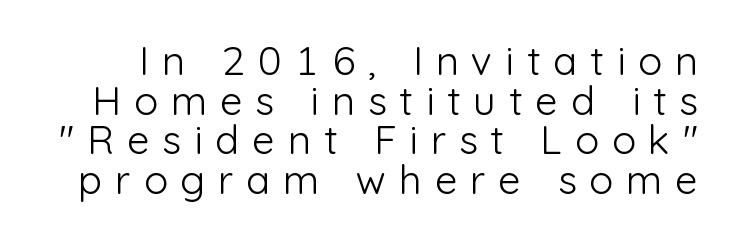
The image shows 40 px light sans-serif type, upright; set tight line spacing (0.99x), unusually wide letter spacing (+0.32 em), not underlined; low stroke contrast and a medium x-height.
